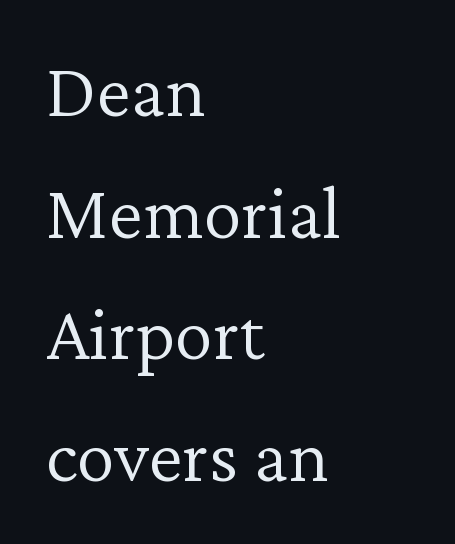
Nothing unusual about the tracking: characters are spaced as the font intends. The lines in this sample share a left origin and differ only in where they stop. Nope, not italic — everything's standing straight. Evenly set lines give the paragraph a standard silhouette. The type family on display is of the serif kind.
